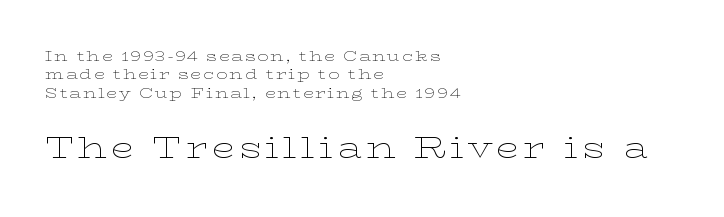
Q: Is the text bold? A: No.
Q: Is the text italic (slanted)? A: No, it is upright.
Q: Is the typeface a serif or a sans-serif typeface? A: Serif.
Q: Is the text underlined? A: No.
Q: How is the paragraph aligned? A: Left-aligned.
Q: Is the spacing between lines tight, normal or loose? A: Normal.
Q: Which block of text is set in a larger size, the first (top) or the second (bottom)? A: The second (bottom) one.
Q: Width (condensed, normal, or wide)? A: Wide.
Q: Stroke contrast? A: Low.
Q: x-height? A: Medium.
Q: Monospaced? A: No.
